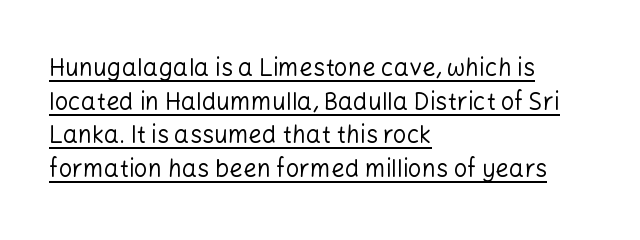
Q: Is the text bold? A: No.
Q: Is the text italic (slanted)? A: No, it is upright.
Q: Is the text underlined? A: Yes.
Q: How is the paragraph aligned? A: Left-aligned.
Q: Is the spacing between letters normal or unusually wide? A: Normal.
Q: Is the spacing between lines tight, normal or loose? A: Normal.
